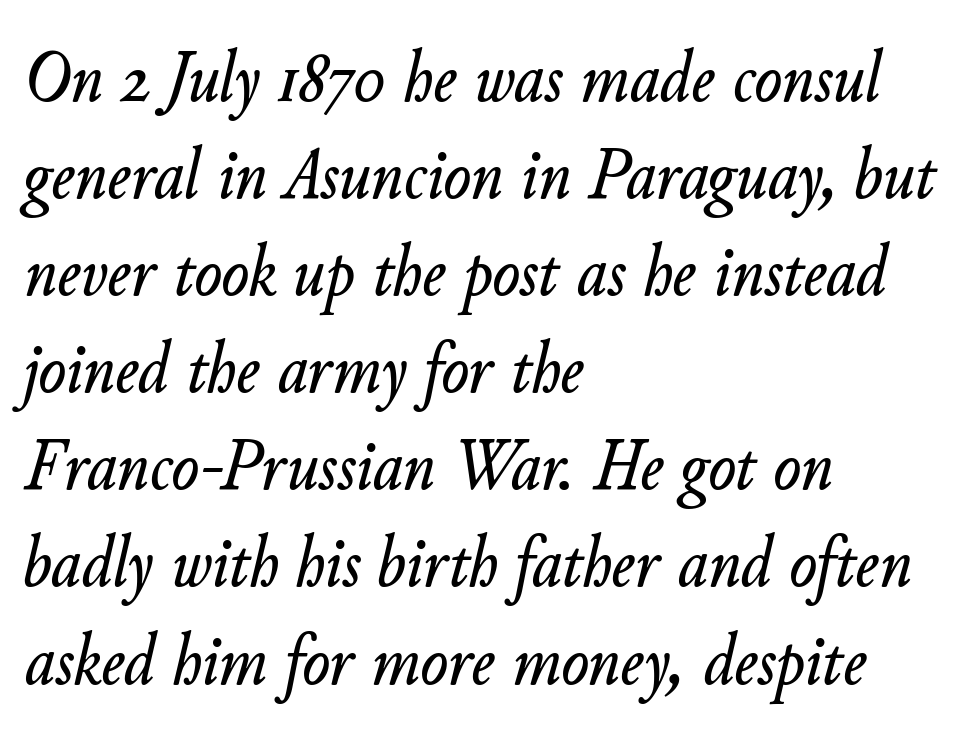
The specimen omits any rule beneath the text block's lines. Tracking here is standard; glyphs follow each other at the usual distance. The axis of the letterforms is tilted away from vertical. Horizontally, the lines are justified to the leading edge only.
